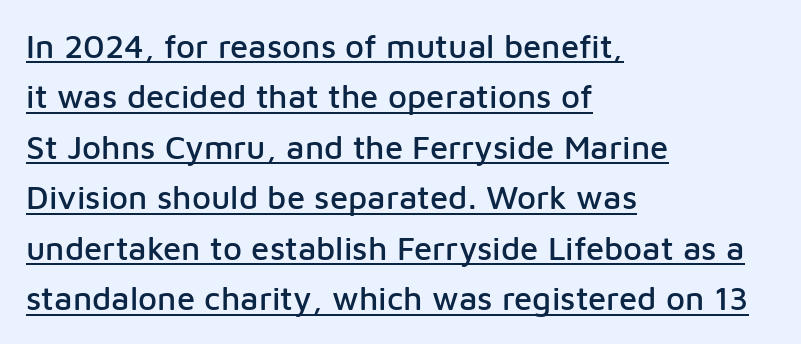
Q: Is the text italic (slanted)? A: No, it is upright.
Q: Is the typeface a serif or a sans-serif typeface? A: Sans-serif.
Q: Is the text underlined? A: Yes.
Q: How is the paragraph aligned? A: Left-aligned.
Q: Is the spacing between letters normal or unusually wide? A: Normal.
Q: Is the spacing between lines tight, normal or loose? A: Normal.
Q: Width (condensed, normal, or wide)? A: Normal.
Q: Stroke contrast? A: Low.
Q: x-height? A: Medium.
Q: Monospaced? A: No.
